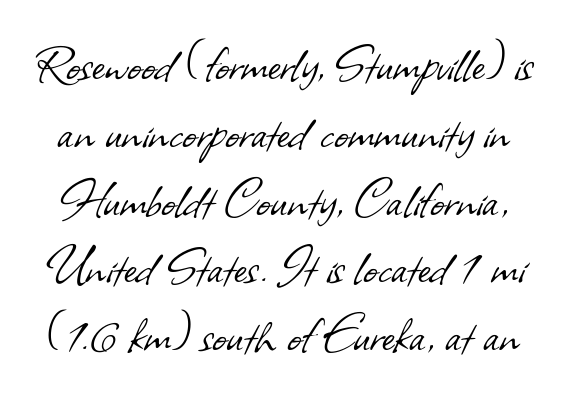
The letterforms sit at book weight or below. Check the space under the baseline: it is left empty. Look at the bottom of the vertical strokes: they stop flat, with no serifs. The letters advance in unequal steps, a hallmark of proportional type. Tracking value appears to be zero — textbook default spacing. What's the leading like? Squeezed, with rows nearly overlapping.
